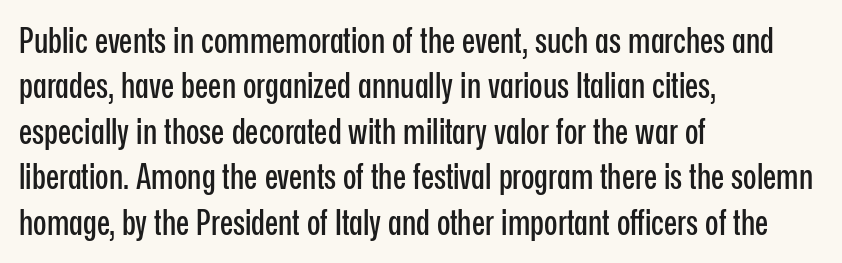
Q: Is the text italic (slanted)? A: No, it is upright.
Q: Is the typeface a serif or a sans-serif typeface? A: Sans-serif.
Q: Is the text underlined? A: No.
Q: How is the paragraph aligned? A: Left-aligned.
Q: Is the spacing between letters normal or unusually wide? A: Normal.
Q: Is the spacing between lines tight, normal or loose? A: Normal.
Q: Width (condensed, normal, or wide)? A: Condensed.
Q: Stroke contrast? A: Low.
Q: x-height? A: Medium.
Q: Monospaced? A: No.
